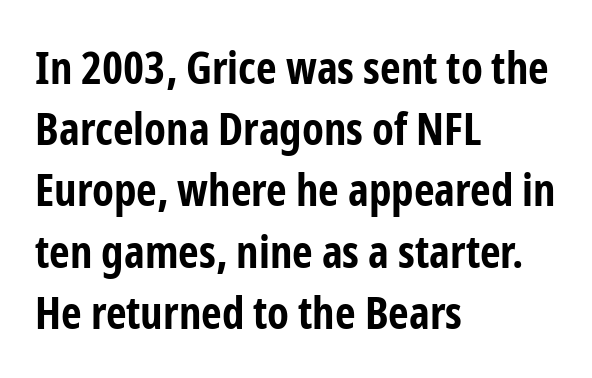
Looks like regular typesetting: each glyph gets only the width it needs. Serifs: no, the terminals of the letterforms are clean. No italicization has been applied; the sample stays upright. The paragraph has a hard left edge and a soft right edge. Tracking value appears to be zero — textbook default spacing.
